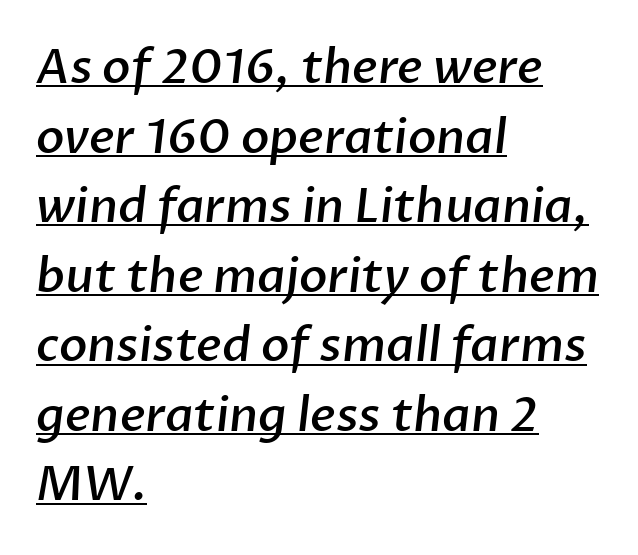
Q: Is the text bold? A: Semi-bold.
Q: Is the typeface a serif or a sans-serif typeface? A: Sans-serif.
Q: Is the text underlined? A: Yes.
Q: How is the paragraph aligned? A: Left-aligned.
Q: Is the spacing between letters normal or unusually wide? A: Normal.
Q: Is the spacing between lines tight, normal or loose? A: Normal.
Q: Width (condensed, normal, or wide)? A: Normal.
Q: Stroke contrast? A: Low.
Q: x-height? A: Medium.
Q: Monospaced? A: No.
